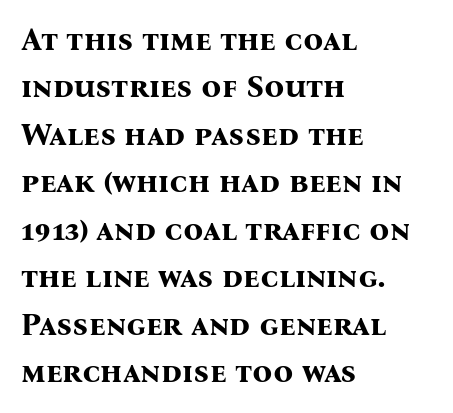
The rendering uses natural spacing where letterforms have individual widths. All the whitespace from short lines collects on the right. Regular leading. Every stem runs plumb, perpendicular to the baseline. Honestly, there is no underline to notice here at all. A serif font was chosen for this passage.
